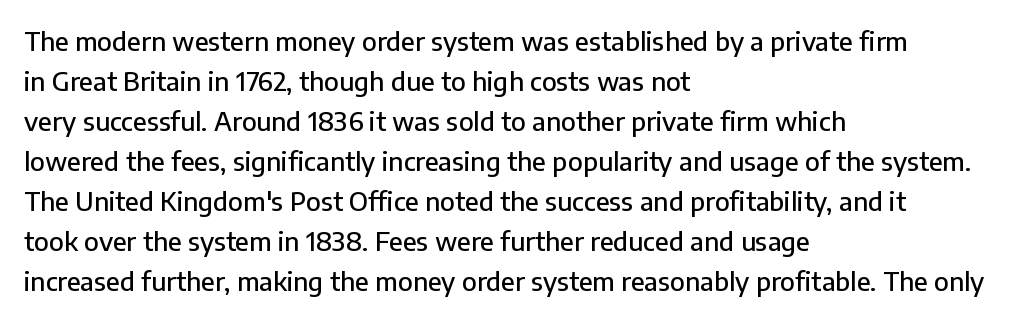
The image shows 26 px text type, upright; set left-aligned, normal line spacing (1.54x), normal letter spacing, not underlined.
